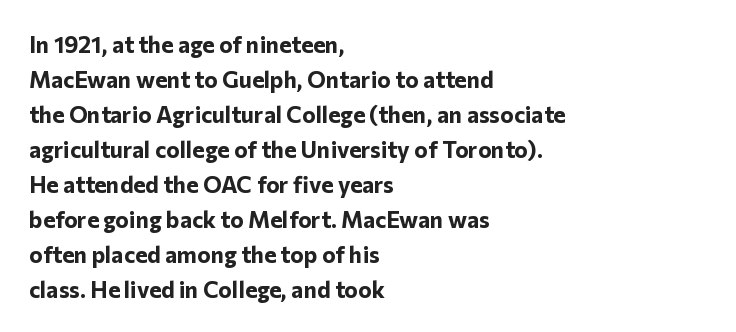
A normal amount of white space separates one row of letters from the next. The lines in this sample share a left origin and differ only in where they stop. Characters follow at the spacing the type designer built in. In terms of weight, the rendering is a true, heavy bold.
